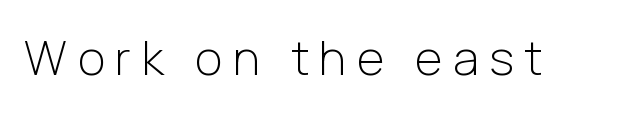
The image shows 47 px light sans-serif type, upright; set unusually wide letter spacing (+0.23 em), not underlined; low stroke contrast and a medium x-height.
